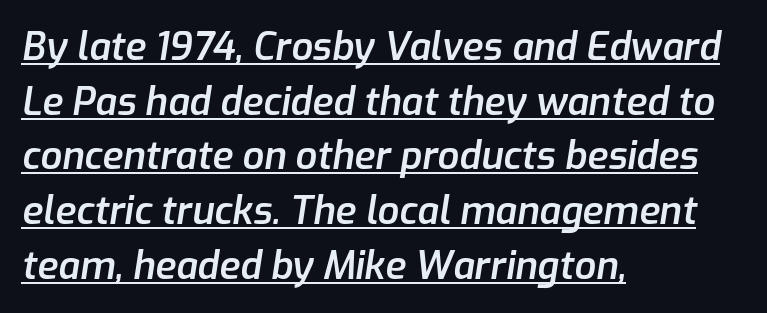
The image shows 38 px semibold type, italic (leaning right); set left-aligned, normal line spacing (1.44x), normal letter spacing, underlined; low stroke contrast and a medium x-height.
